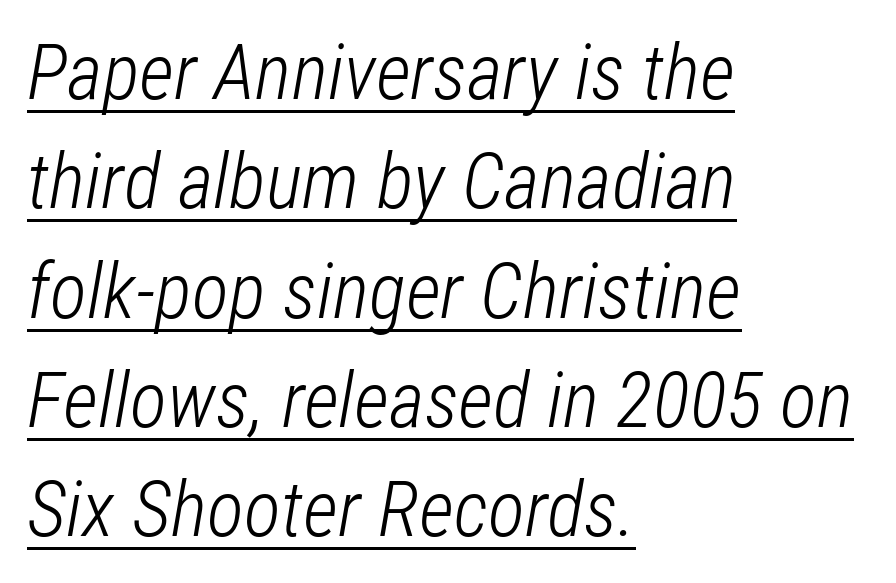
Yep, that's italic — everything's leaning. The string is rendered with underlining switched on. The rendering uses natural spacing where letterforms have individual widths. Weight class: somewhere from thin through regular. The line texture is even and compact thanks to regular tracking.
